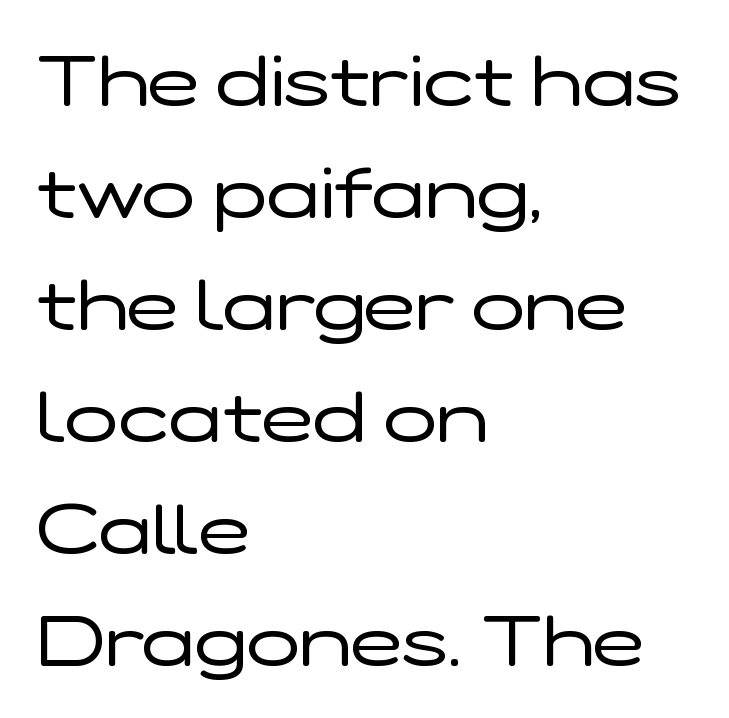
{"serif": "no", "italic": "no", "bold": "no", "weight": "regular", "width": "wide", "stroke_contrast": "low", "x_height": "medium", "monospaced": "no", "underline": "no", "align": "left", "line_spacing": "normal", "line_spacing_ratio": 1.6, "letter_spacing": "normal", "letter_spacing_em": 0.0, "glyph_px": 70}
